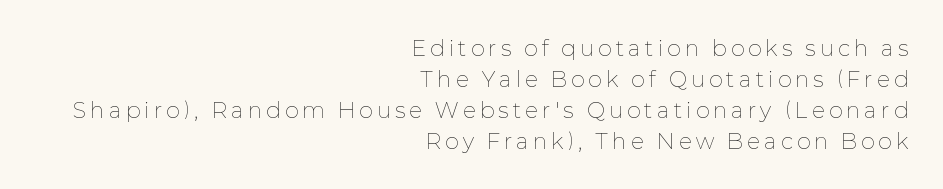
Q: Is the text bold? A: No.
Q: Is the text italic (slanted)? A: No, it is upright.
Q: Is the text underlined? A: No.
Q: How is the paragraph aligned? A: Right-aligned.
Q: Is the spacing between letters normal or unusually wide? A: Unusually wide.
Q: Is the spacing between lines tight, normal or loose? A: Normal.
